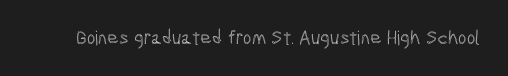
{"italic": "no", "underline": "no", "letter_spacing": "normal", "letter_spacing_em": 0.0, "glyph_px": 20}
